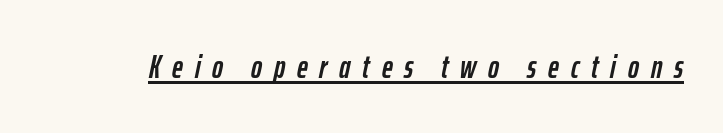
Q: Is the text italic (slanted)? A: Yes, it leans right by about 12 degrees.
Q: Is the text underlined? A: Yes.
Q: Is the spacing between letters normal or unusually wide? A: Unusually wide.
Q: Width (condensed, normal, or wide)? A: Condensed.
Q: Stroke contrast? A: Low.
Q: x-height? A: Medium.
Q: Monospaced? A: No.
